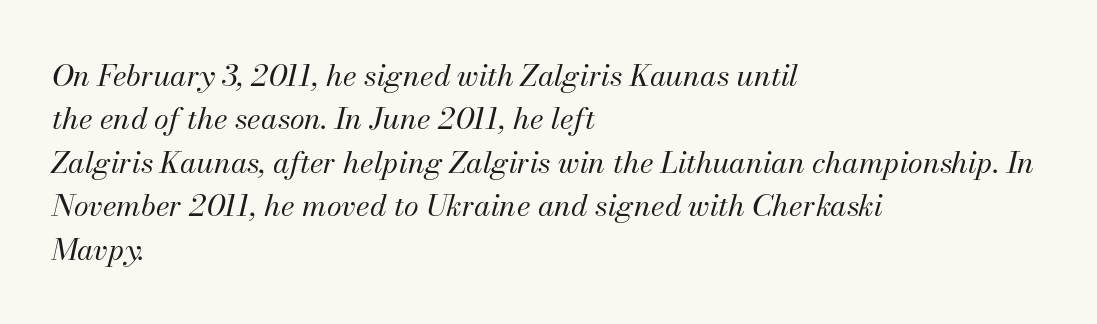
{"italic": "yes", "lean": "right", "slant_degrees": 13, "bold": "no", "weight": "regular", "width": "normal", "stroke_contrast": "medium", "x_height": "small", "monospaced": "no", "underline": "no", "align": "left", "line_spacing": "normal", "line_spacing_ratio": 1.45, "letter_spacing": "normal", "letter_spacing_em": 0.0, "glyph_px": 30}
